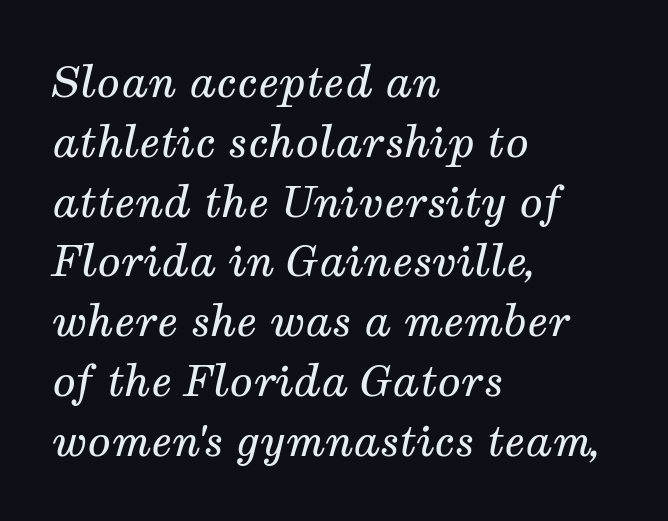
The image shows 43 px regular-weight serif type, italic (leaning right); set left-aligned, normal line spacing (1.39x), normal letter spacing, not underlined; medium stroke contrast and a medium x-height.
